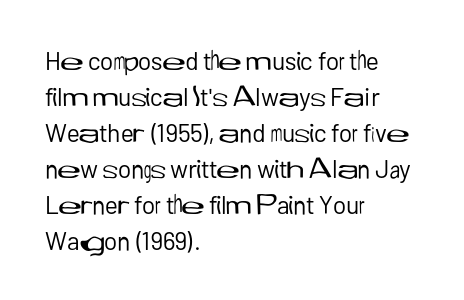
{"italic": "no", "bold": "no", "underline": "no", "align": "left", "line_spacing": "normal", "line_spacing_ratio": 1.44, "letter_spacing": "normal", "letter_spacing_em": 0.0, "glyph_px": 25}
